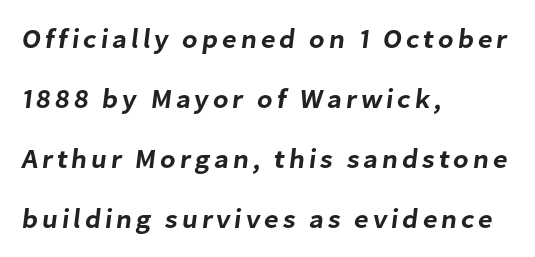
Leading: increased. Leftover space on each line is placed entirely after the last word. A clean baseline with only descenders dipping below it.
